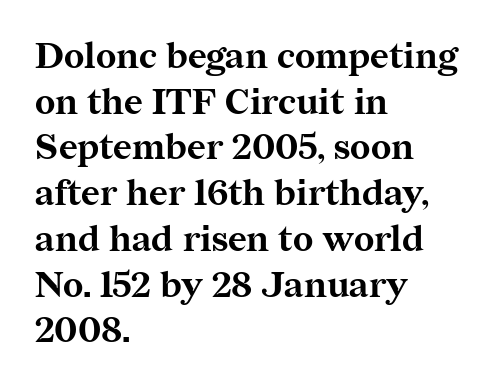
The image shows 36 px bold serif type, upright; set left-aligned, normal line spacing (1.27x), normal letter spacing, not underlined; medium stroke contrast and a medium x-height.
